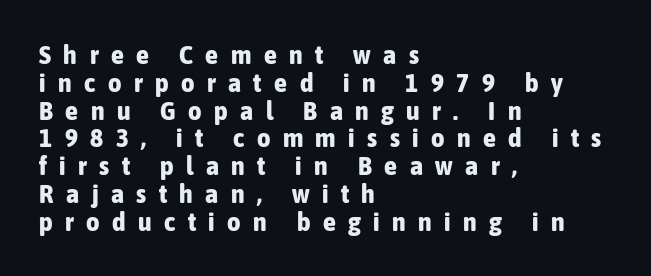
Q: Is the text bold? A: Yes.
Q: Is the text italic (slanted)? A: No, it is upright.
Q: Is the text underlined? A: No.
Q: How is the paragraph aligned? A: Left-aligned.
Q: Is the spacing between letters normal or unusually wide? A: Unusually wide.
Q: Is the spacing between lines tight, normal or loose? A: Tight.
